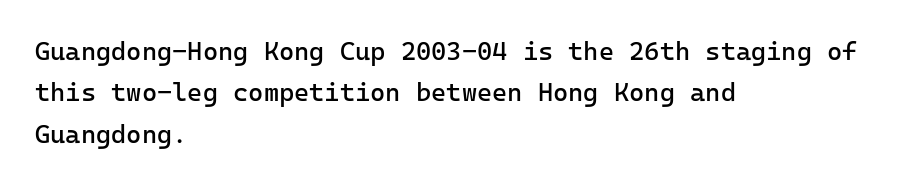
The image shows 26 px text type, upright; set left-aligned, normal line spacing (1.59x), normal letter spacing, not underlined.
